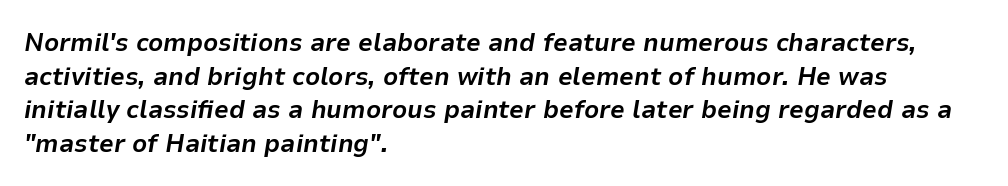
The image shows 26 px bold type, italic (leaning right); set left-aligned, normal line spacing (1.29x), normal letter spacing, not underlined.
